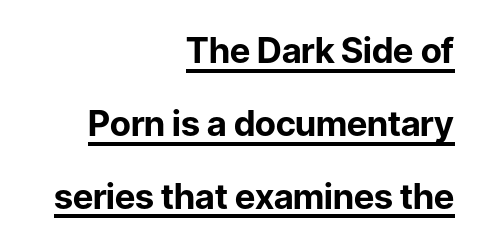
You could fit nearly another row in the gap between these rows. Observe the ordinary spacing: letters are neighbours, not strangers. Varying glyph widths throughout — classic text-font behaviour. The designer went with a sans here, leaving each stem footless.
